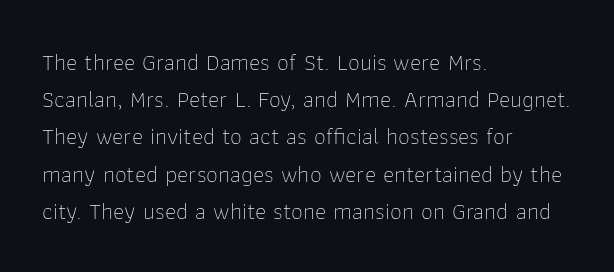
Ordinary non-slanted type is in use. This sample uses plain, unmodified letter spacing. Has an underline been added? It has not. The designer left line spacing at the default. The cut favours lightness, reaching ordinary text weight at its darkest. Layout note: lines flush left.
